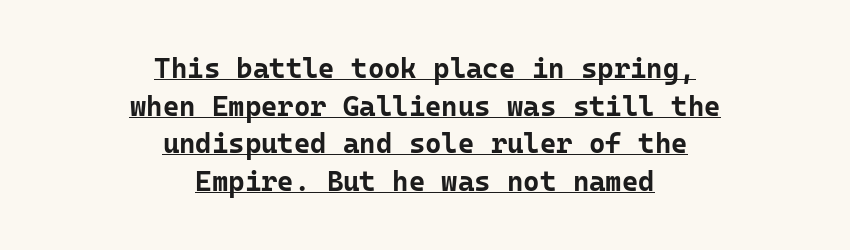
Q: Is the text bold? A: Yes.
Q: Is the text italic (slanted)? A: No, it is upright.
Q: Is the typeface a serif or a sans-serif typeface? A: Sans-serif.
Q: Is the text underlined? A: Yes.
Q: How is the paragraph aligned? A: Centered.
Q: Is the spacing between letters normal or unusually wide? A: Normal.
Q: Is the spacing between lines tight, normal or loose? A: Normal.
Q: Width (condensed, normal, or wide)? A: Normal.
Q: Stroke contrast? A: Low.
Q: x-height? A: Medium.
Q: Monospaced? A: Yes.
